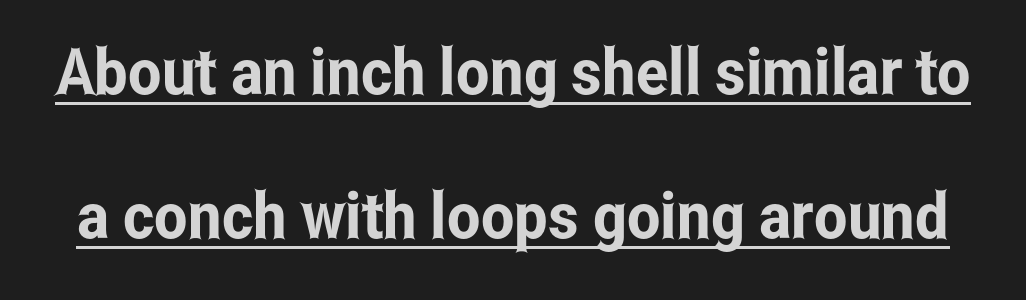
{"serif": "no", "italic": "no", "width": "condensed", "stroke_contrast": "low", "x_height": "medium", "monospaced": "no", "underline": "yes", "line_spacing": "loose", "line_spacing_ratio": 2.25, "letter_spacing": "normal", "letter_spacing_em": 0.0, "glyph_px": 64}
